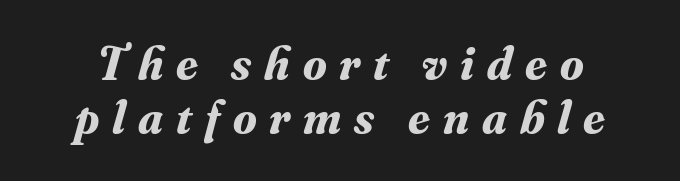
Does the lettering tilt? It does — this is italic. What's the leading like? Squeezed, with rows nearly overlapping. Little horizontal feet cap the strokes, marking this as serif type. A dark, heavy texture on the line: the type is bold.
